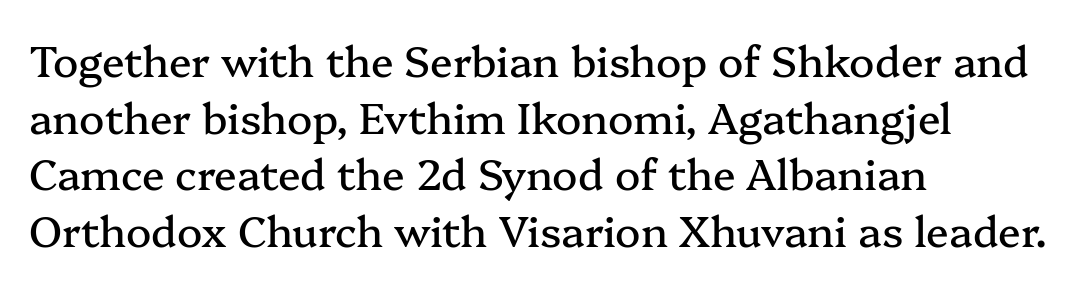
Q: Is the text italic (slanted)? A: No, it is upright.
Q: Is the typeface a serif or a sans-serif typeface? A: Serif.
Q: Is the text underlined? A: No.
Q: How is the paragraph aligned? A: Left-aligned.
Q: Is the spacing between letters normal or unusually wide? A: Normal.
Q: Is the spacing between lines tight, normal or loose? A: Normal.
Q: Width (condensed, normal, or wide)? A: Normal.
Q: Stroke contrast? A: Medium.
Q: x-height? A: Medium.
Q: Monospaced? A: No.
